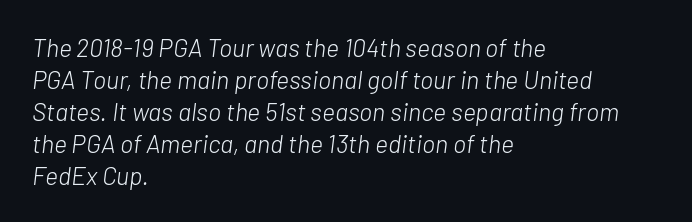
Q: Is the text bold? A: No.
Q: Is the text italic (slanted)? A: Yes, it leans right by about 7 degrees.
Q: Is the text underlined? A: No.
Q: How is the paragraph aligned? A: Left-aligned.
Q: Is the spacing between letters normal or unusually wide? A: Normal.
Q: Is the spacing between lines tight, normal or loose? A: Normal.
